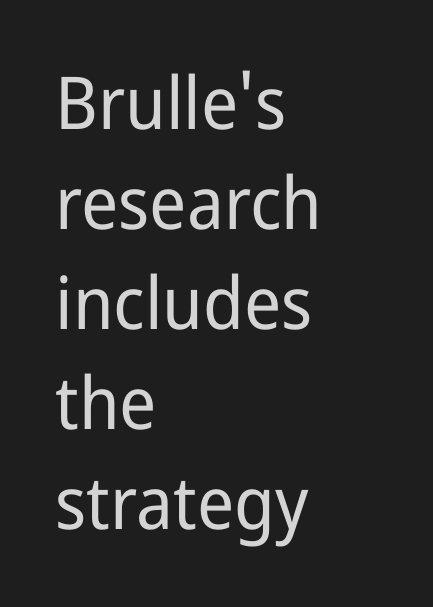
The image shows 73 px regular-weight sans-serif type, upright; set left-aligned, normal line spacing (1.37x), normal letter spacing, not underlined; low stroke contrast and a medium x-height.
